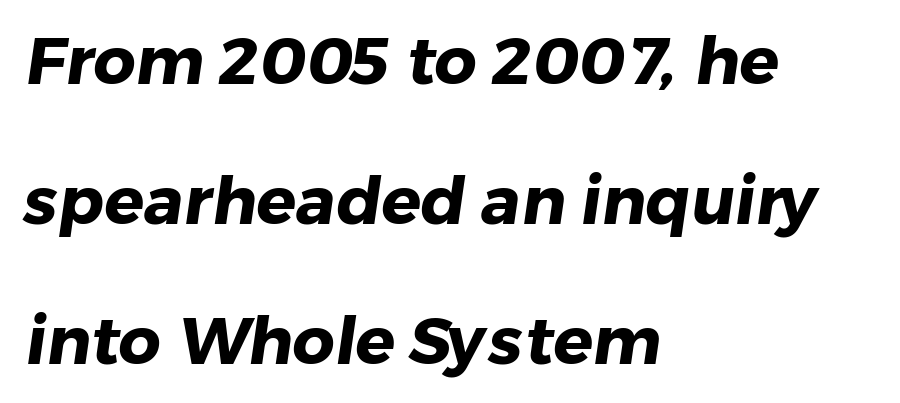
{"serif": "no", "bold": "yes", "weight": "heavy", "width": "normal", "stroke_contrast": "low", "x_height": "medium", "monospaced": "no", "underline": "no", "align": "left", "line_spacing": "loose", "line_spacing_ratio": 2.12, "letter_spacing": "normal", "letter_spacing_em": 0.0, "glyph_px": 66}
